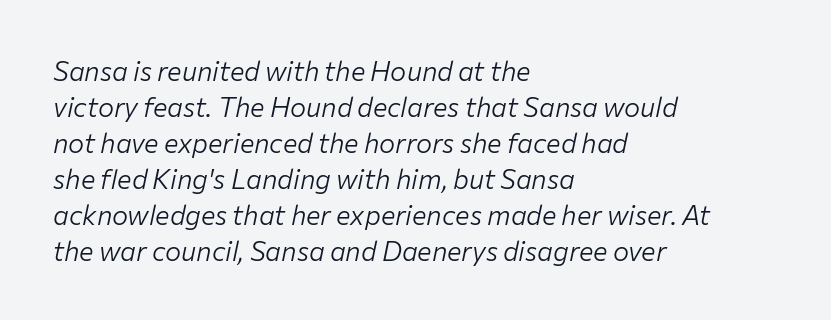
The image shows 27 px text type, italic (leaning right); set left-aligned, normal line spacing (1.33x), normal letter spacing, not underlined.
